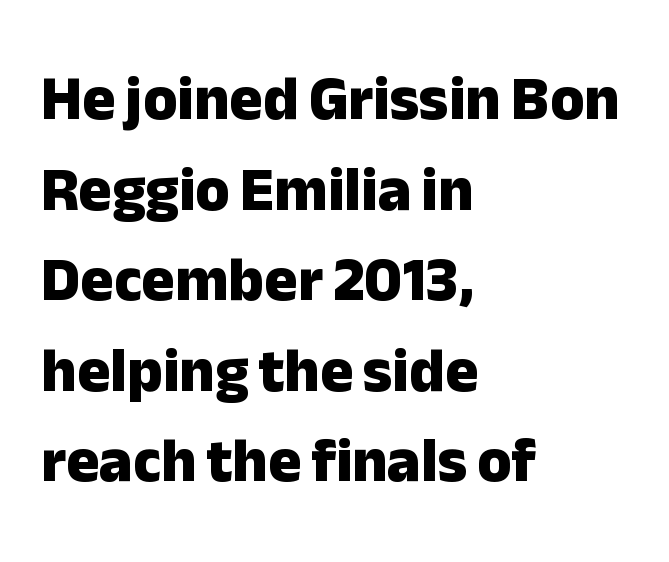
{"serif": "no", "italic": "no", "bold": "yes", "weight": "heavy", "width": "normal", "stroke_contrast": "low", "x_height": "medium", "monospaced": "no", "underline": "no", "align": "left", "line_spacing": "normal", "line_spacing_ratio": 1.46, "letter_spacing": "normal", "letter_spacing_em": 0.0, "glyph_px": 62}
